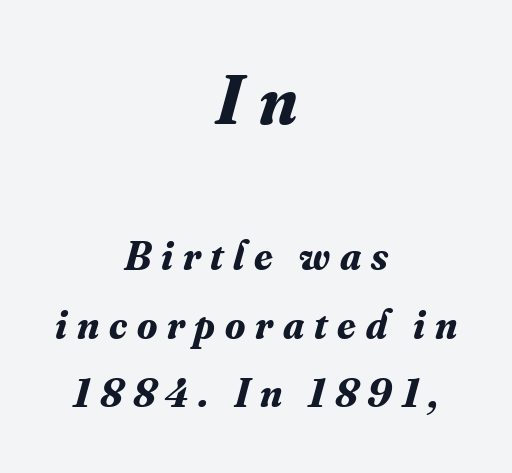
{"serif": "yes", "italic": "yes", "lean": "right", "slant_degrees": 16, "bold": "yes", "weight": "bold", "width": "normal", "stroke_contrast": "medium", "x_height": "small", "monospaced": "no", "underline": "no", "align": "center", "line_spacing": "normal", "line_spacing_ratio": 1.67, "letter_spacing": "wide", "letter_spacing_em": 0.24, "larger_block": "first", "size_ratio": 1.73, "glyph_px": 71}
